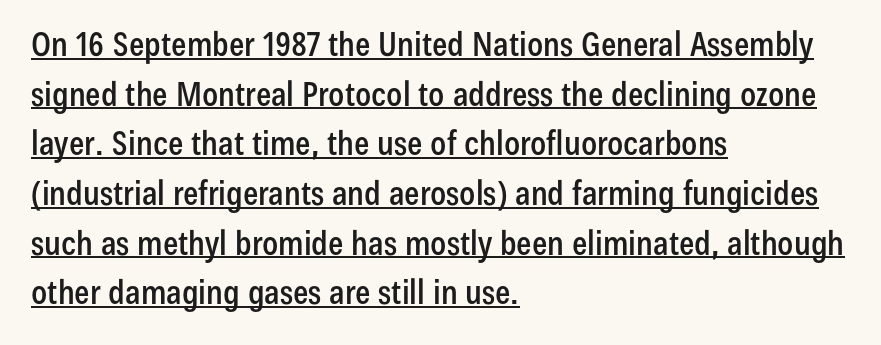
Q: Is the text italic (slanted)? A: No, it is upright.
Q: Is the typeface a serif or a sans-serif typeface? A: Sans-serif.
Q: Is the text underlined? A: Yes.
Q: How is the paragraph aligned? A: Left-aligned.
Q: Is the spacing between letters normal or unusually wide? A: Normal.
Q: Is the spacing between lines tight, normal or loose? A: Normal.
Q: Width (condensed, normal, or wide)? A: Condensed.
Q: Stroke contrast? A: Low.
Q: x-height? A: Medium.
Q: Monospaced? A: No.
